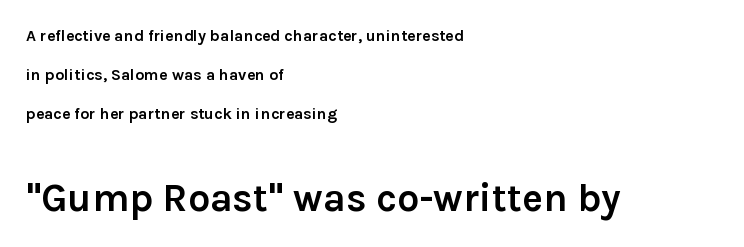
The image shows 39 px semibold sans-serif type, upright; set left-aligned, loose line spacing (2.45x), normal letter spacing, not underlined; the second (bottom) block is 2.44x larger; a medium x-height.
